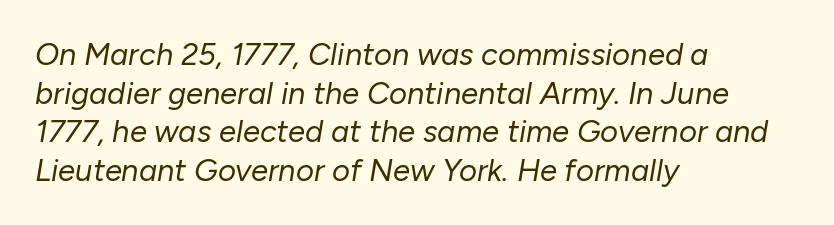
{"italic": "yes", "lean": "right", "slant_degrees": 10, "bold": "no", "weight": "regular", "width": "normal", "stroke_contrast": "low", "x_height": "medium", "monospaced": "no", "underline": "no", "align": "left", "line_spacing": "normal", "line_spacing_ratio": 1.25, "letter_spacing": "normal", "letter_spacing_em": 0.0, "glyph_px": 31}
